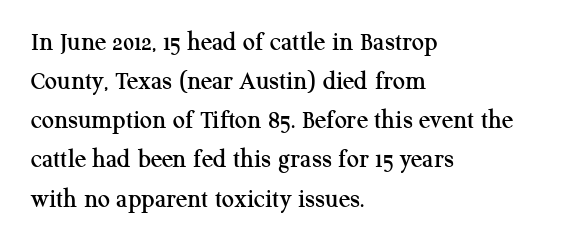
The image shows 27 px text type, upright; set left-aligned, normal line spacing (1.45x), normal letter spacing, not underlined.
